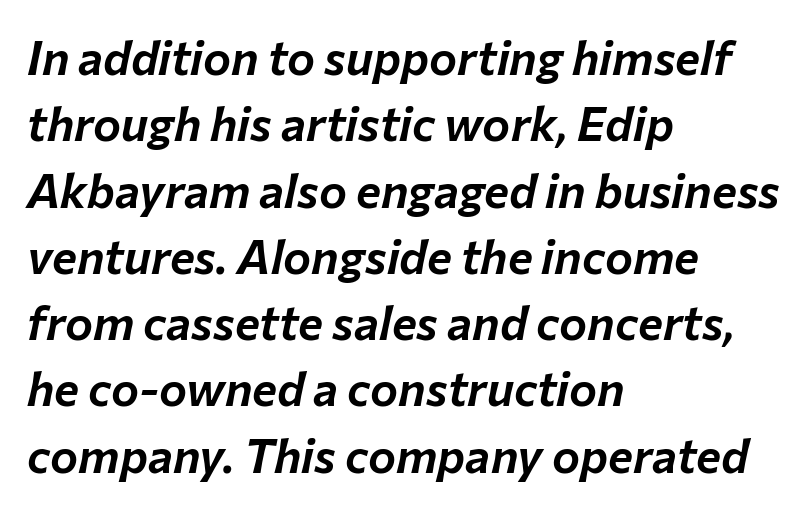
The image shows 47 px text type, italic (leaning right); set left-aligned, normal line spacing (1.41x), normal letter spacing, not underlined; low stroke contrast and a medium x-height.
